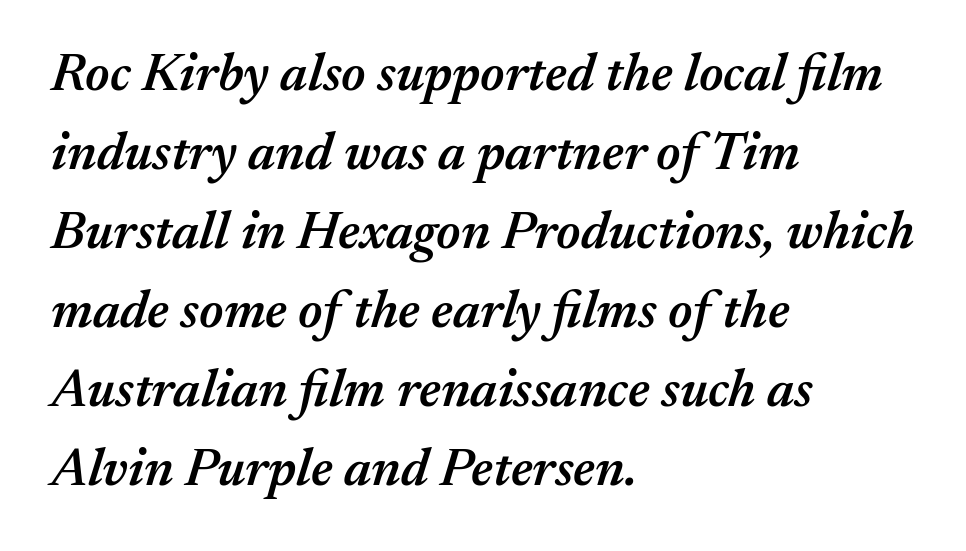
The image shows 53 px semibold type, italic (leaning right); set left-aligned, normal line spacing (1.49x), normal letter spacing, not underlined; medium stroke contrast and a medium x-height.
